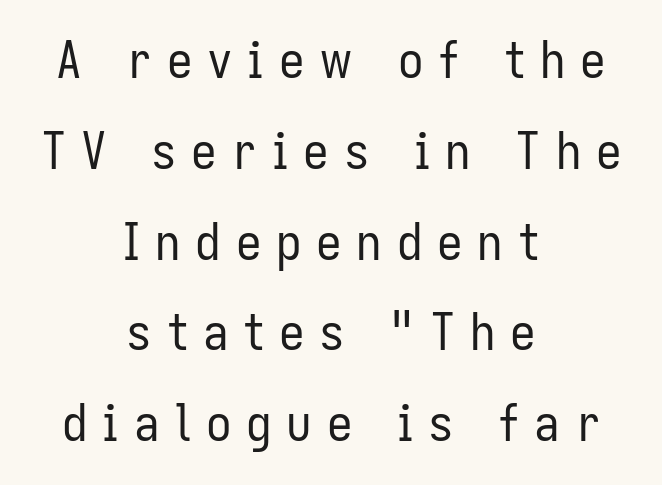
Posture: straight, roman, zero tilt. The strokes are not fattened; the text isn't bold. The tracking jumps out immediately: characters are airy and widely separated. Proportional: the letters do not fall into vertical columns. Nobody drew a line under any word here.
